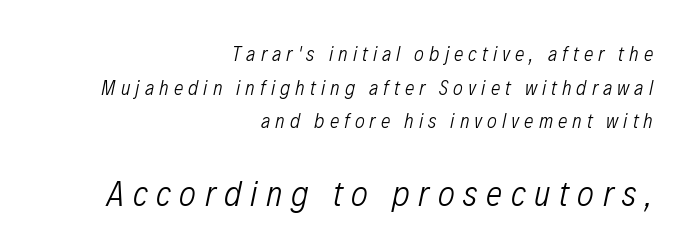
Q: Is the text bold? A: No.
Q: Is the text italic (slanted)? A: Yes, it leans right by about 12 degrees.
Q: Is the text underlined? A: No.
Q: How is the paragraph aligned? A: Right-aligned.
Q: Is the spacing between letters normal or unusually wide? A: Unusually wide.
Q: Is the spacing between lines tight, normal or loose? A: Normal.
Q: Which block of text is set in a larger size, the first (top) or the second (bottom)? A: The second (bottom) one.
Q: Width (condensed, normal, or wide)? A: Condensed.
Q: Stroke contrast? A: Low.
Q: x-height? A: Medium.
Q: Monospaced? A: No.
